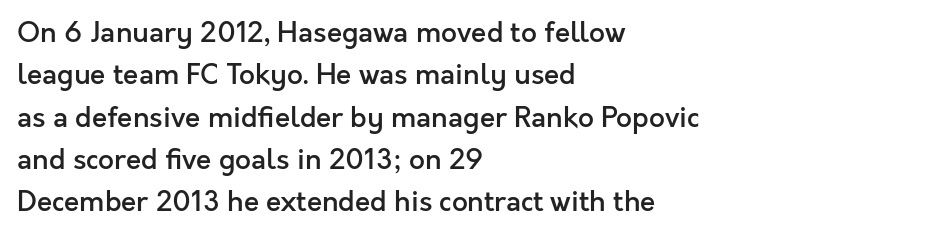
Q: Is the text bold? A: Semi-bold.
Q: Is the text italic (slanted)? A: No, it is upright.
Q: Is the typeface a serif or a sans-serif typeface? A: Sans-serif.
Q: Is the text underlined? A: No.
Q: How is the paragraph aligned? A: Left-aligned.
Q: Is the spacing between letters normal or unusually wide? A: Normal.
Q: Is the spacing between lines tight, normal or loose? A: Normal.
Q: Width (condensed, normal, or wide)? A: Normal.
Q: x-height? A: Medium.
Q: Monospaced? A: No.
